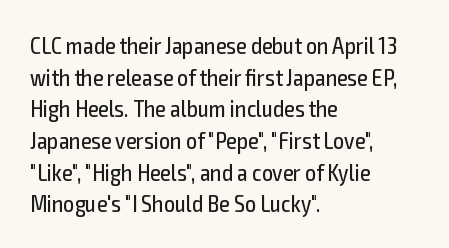
Q: Is the text bold? A: No.
Q: Is the text italic (slanted)? A: No, it is upright.
Q: Is the text underlined? A: No.
Q: How is the paragraph aligned? A: Left-aligned.
Q: Is the spacing between letters normal or unusually wide? A: Normal.
Q: Is the spacing between lines tight, normal or loose? A: Normal.
